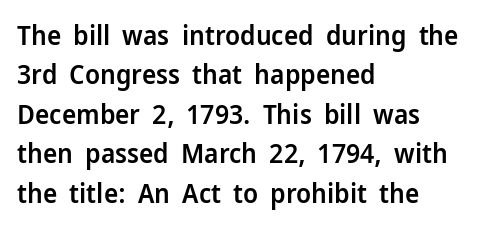
The image shows 27 px text type, upright; set left-aligned, normal line spacing (1.46x), normal letter spacing, not underlined.
